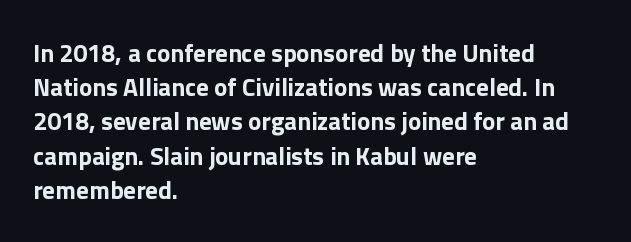
The image shows 25 px bold type, upright; set left-aligned, normal line spacing (1.37x), normal letter spacing, not underlined.
